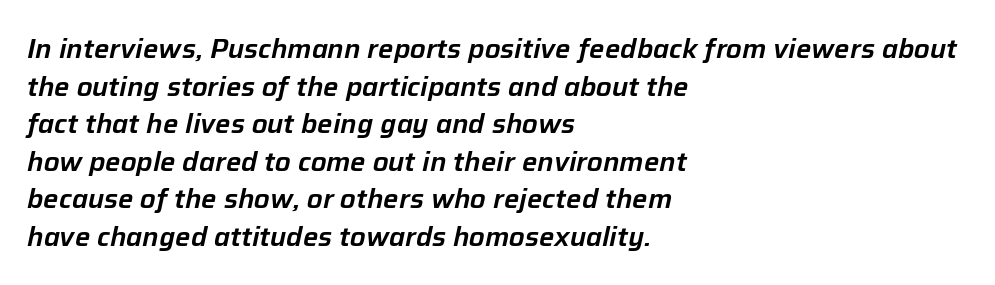
{"italic": "yes", "lean": "right", "slant_degrees": 12, "underline": "no", "align": "left", "line_spacing": "normal", "line_spacing_ratio": 1.39, "letter_spacing": "normal", "letter_spacing_em": 0.0, "glyph_px": 27}
